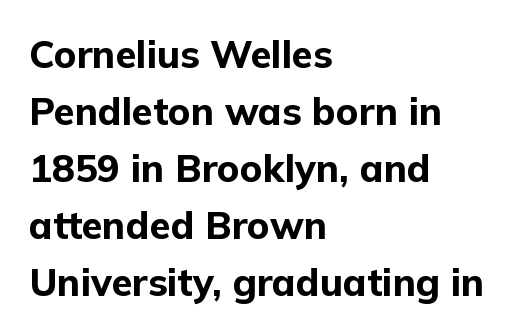
Q: Is the text bold? A: Yes.
Q: Is the text italic (slanted)? A: No, it is upright.
Q: Is the typeface a serif or a sans-serif typeface? A: Sans-serif.
Q: Is the text underlined? A: No.
Q: How is the paragraph aligned? A: Left-aligned.
Q: Is the spacing between letters normal or unusually wide? A: Normal.
Q: Is the spacing between lines tight, normal or loose? A: Normal.
Q: Width (condensed, normal, or wide)? A: Normal.
Q: Stroke contrast? A: Low.
Q: x-height? A: Medium.
Q: Monospaced? A: No.
